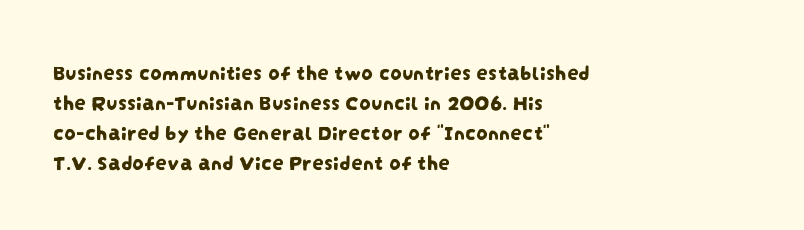
{"underline": "no", "align": "left", "line_spacing": "normal", "line_spacing_ratio": 1.3, "letter_spacing": "normal", "letter_spacing_em": 0.0, "glyph_px": 23}
